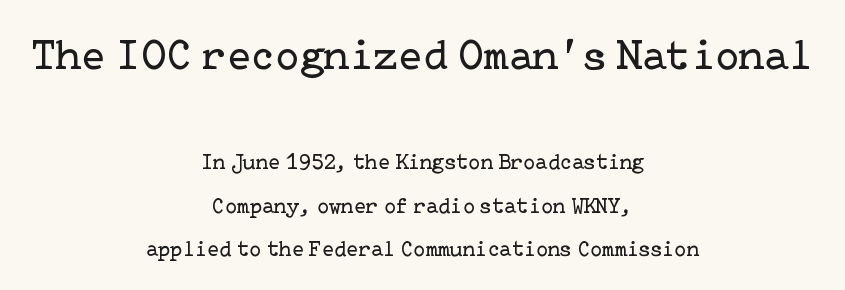
{"serif": "yes", "italic": "no", "bold": "no", "weight": "regular", "width": "normal", "stroke_contrast": "low", "x_height": "medium", "underline": "no", "align": "center", "line_spacing": "loose", "line_spacing_ratio": 1.99, "letter_spacing": "normal", "letter_spacing_em": 0.0, "larger_block": "first", "size_ratio": 2.0, "glyph_px": 44}
